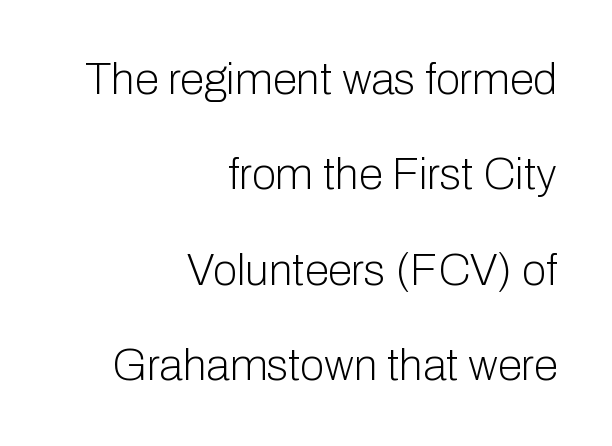
The image shows 44 px light sans-serif type, upright; set right-aligned, loose line spacing (2.17x), normal letter spacing, not underlined; low stroke contrast and a medium x-height.
